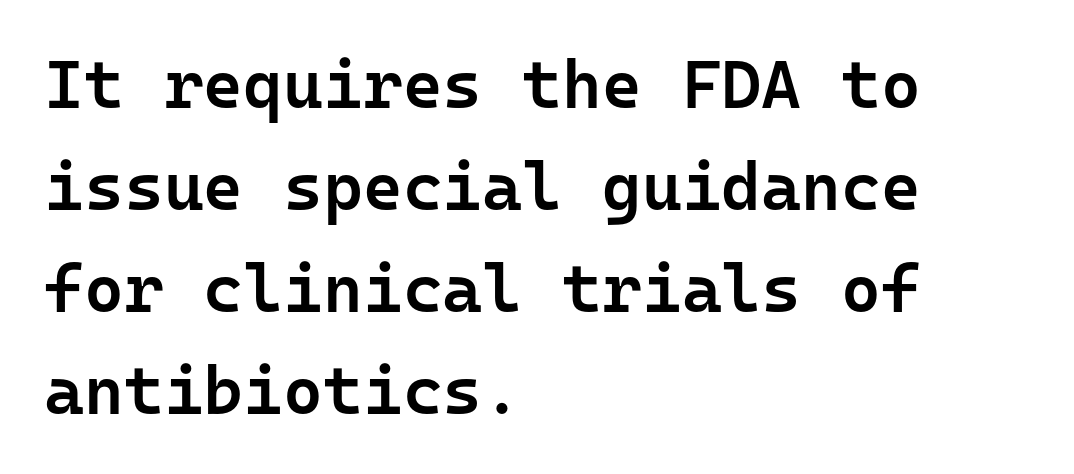
The passage shown is typed in a monospace face where columns stay perfectly aligned. Vertically, the passage feels balanced, rows spaced as you'd expect. The lettering holds an erect, upright posture throughout. I'd describe the lettering as semibold — firm but not a full bold. Plain, unruled lines of type. The rendering shows plain stroke endings on the letterforms — a sans-serif design.
